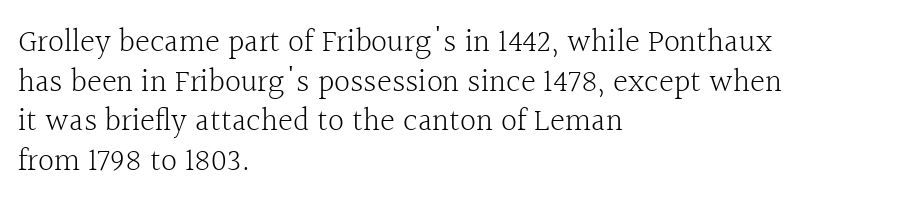
{"serif": "yes", "italic": "no", "bold": "no", "weight": "light", "width": "normal", "x_height": "medium", "monospaced": "no", "underline": "no", "align": "left", "line_spacing_ratio": 1.24, "letter_spacing": "normal", "letter_spacing_em": 0.0, "glyph_px": 32}
